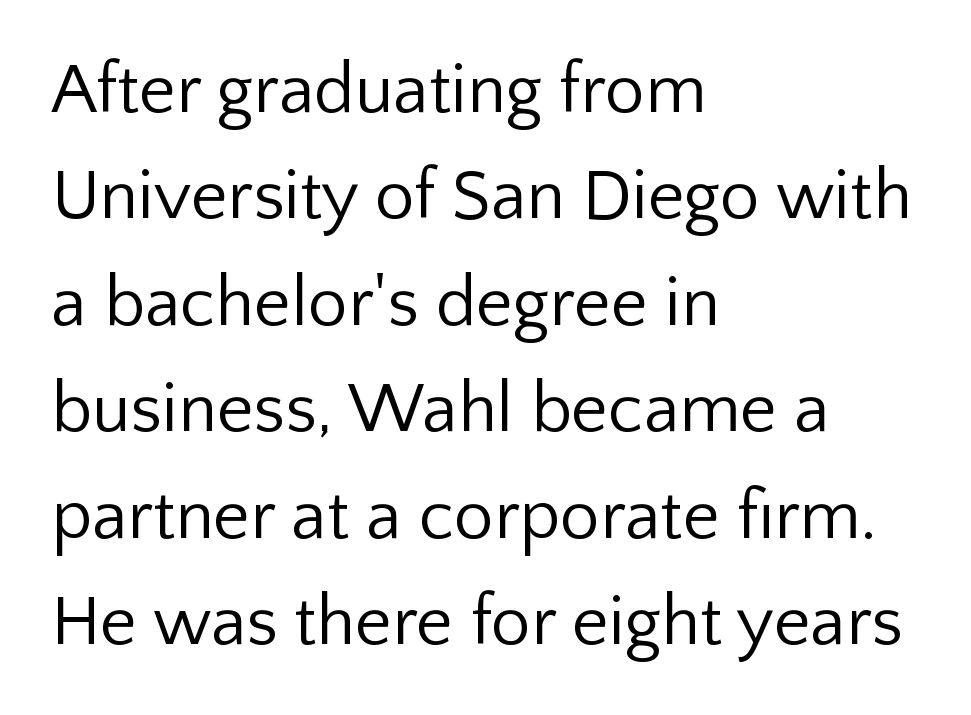
{"serif": "no", "italic": "no", "bold": "no", "weight": "regular", "width": "normal", "stroke_contrast": "low", "x_height": "medium", "monospaced": "no", "underline": "no", "align": "left", "line_spacing": "normal", "line_spacing_ratio": 1.5, "letter_spacing": "normal", "letter_spacing_em": 0.0, "glyph_px": 71}
